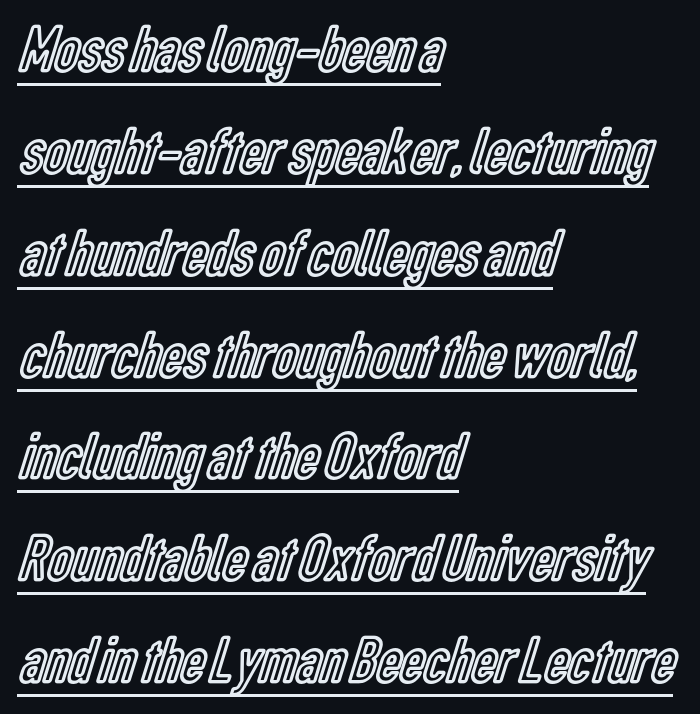
Q: Is the text italic (slanted)? A: Yes.
Q: Is the text underlined? A: Yes.
Q: How is the paragraph aligned? A: Left-aligned.
Q: Is the spacing between letters normal or unusually wide? A: Normal.
Q: Is the spacing between lines tight, normal or loose? A: Normal.
Q: Width (condensed, normal, or wide)? A: Condensed.
Q: x-height? A: Medium.
Q: Monospaced? A: No.
